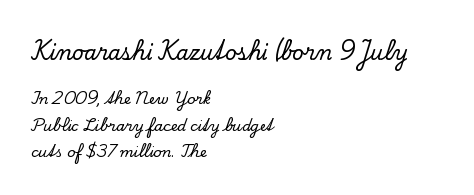
Q: Is the text italic (slanted)? A: Yes.
Q: Is the text underlined? A: No.
Q: How is the paragraph aligned? A: Left-aligned.
Q: Is the spacing between letters normal or unusually wide? A: Normal.
Q: Which block of text is set in a larger size, the first (top) or the second (bottom)? A: The first (top) one.
